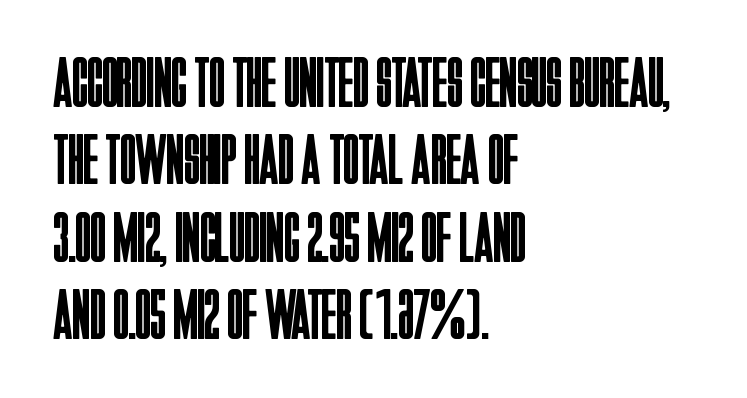
Honestly, there is no underline to notice here at all. Is the type heavy? It reads as light-to-regular instead. In terms of letterspacing, this is plain default setting. Letterform terminals end flat and unadorned throughout the passage. Style check: upright. Leftover space on each line is placed entirely after the last word.
